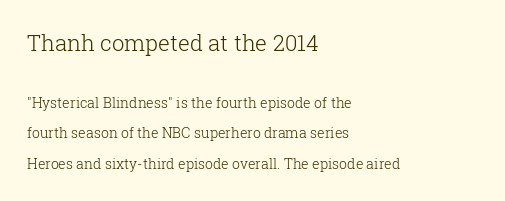
The image shows 22 px text type, upright; set left-aligned, loose line spacing (2.19x), normal letter spacing, not underlined; the first (top) block is 1.57x larger.
